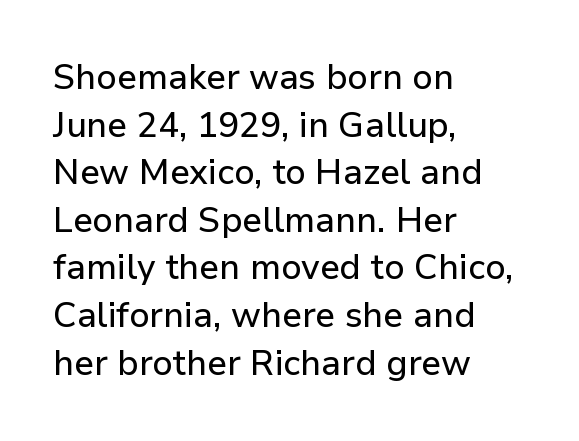
{"serif": "no", "italic": "no", "width": "normal", "stroke_contrast": "low", "x_height": "medium", "monospaced": "no", "underline": "no", "align": "left", "line_spacing": "normal", "line_spacing_ratio": 1.36, "letter_spacing": "normal", "letter_spacing_em": 0.0, "glyph_px": 35}
